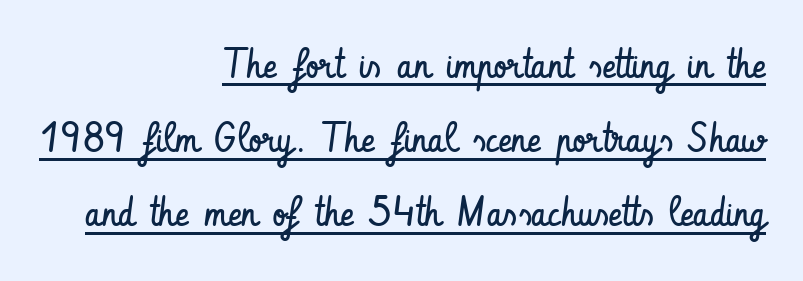
Do the characters align in a grid? No, the font is proportional. In terms of letterspacing, this is plain default setting. Compared with a typical body face, this is equally light or lighter still. Has an underline been added? It has. Nothing sits at the stroke ends, so this counts as sans-serif.
